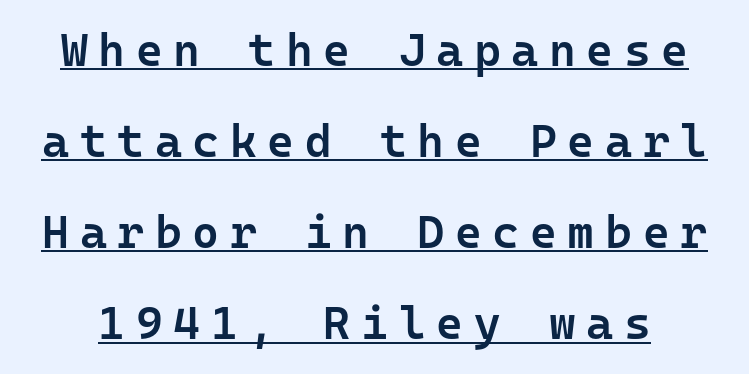
{"serif": "no", "italic": "no", "bold": "semi", "weight": "semibold", "width": "normal", "stroke_contrast": "low", "x_height": "medium", "monospaced": "yes", "underline": "yes", "line_spacing": "loose", "line_spacing_ratio": 1.98, "letter_spacing": "wide", "letter_spacing_em": 0.23, "glyph_px": 46}
